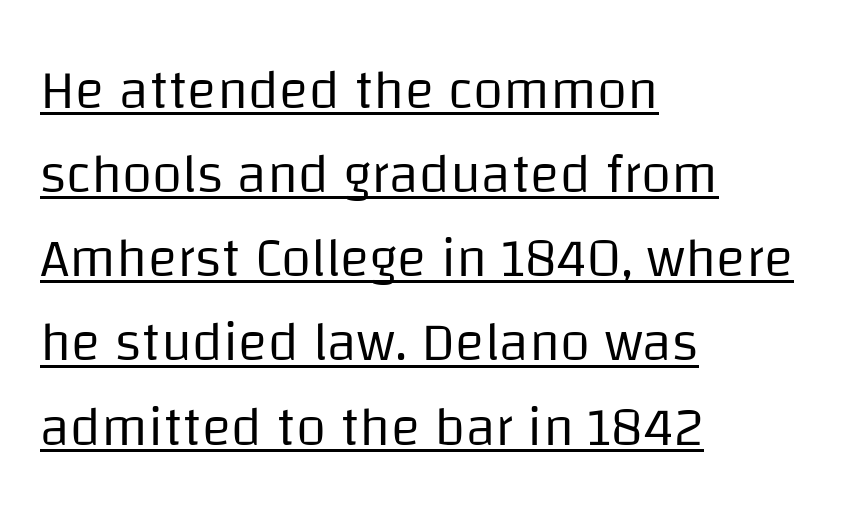
The letters carry no serifs — their stems end cleanly without finishing strokes. Left-aligned paragraph, ragged on the right. What decoration does the sample have? An underline. Honestly, the row spacing looks completely unremarkable.
